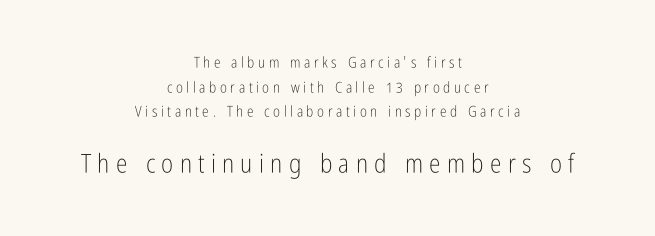
The image shows 26 px text type, upright; set centered, normal line spacing (1.65x), unusually wide letter spacing (+0.24 em), not underlined; the second (bottom) block is 1.73x larger.
